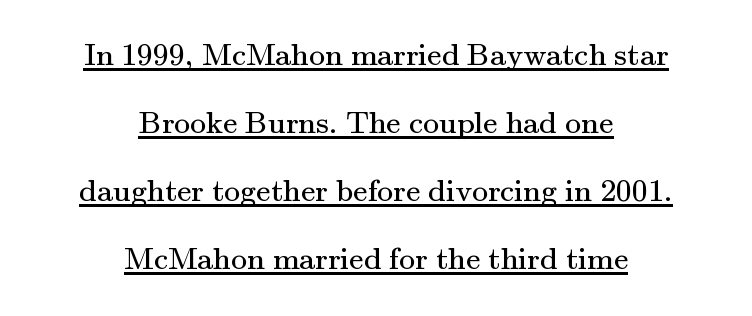
Q: Is the text bold? A: No.
Q: Is the text italic (slanted)? A: No, it is upright.
Q: Is the typeface a serif or a sans-serif typeface? A: Serif.
Q: Is the text underlined? A: Yes.
Q: How is the paragraph aligned? A: Centered.
Q: Is the spacing between letters normal or unusually wide? A: Normal.
Q: Is the spacing between lines tight, normal or loose? A: Loose.
Q: Width (condensed, normal, or wide)? A: Normal.
Q: Stroke contrast? A: Medium.
Q: x-height? A: Small.
Q: Monospaced? A: No.
